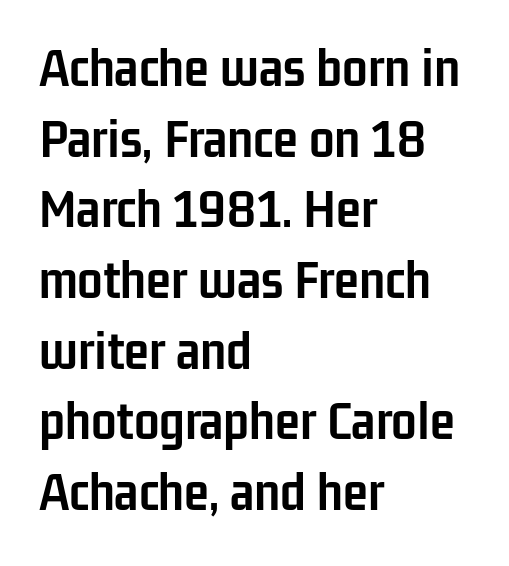
Q: Is the text bold? A: Yes.
Q: Is the text italic (slanted)? A: No, it is upright.
Q: Is the typeface a serif or a sans-serif typeface? A: Sans-serif.
Q: Is the text underlined? A: No.
Q: How is the paragraph aligned? A: Left-aligned.
Q: Is the spacing between letters normal or unusually wide? A: Normal.
Q: Width (condensed, normal, or wide)? A: Condensed.
Q: Stroke contrast? A: Low.
Q: x-height? A: Medium.
Q: Monospaced? A: No.
